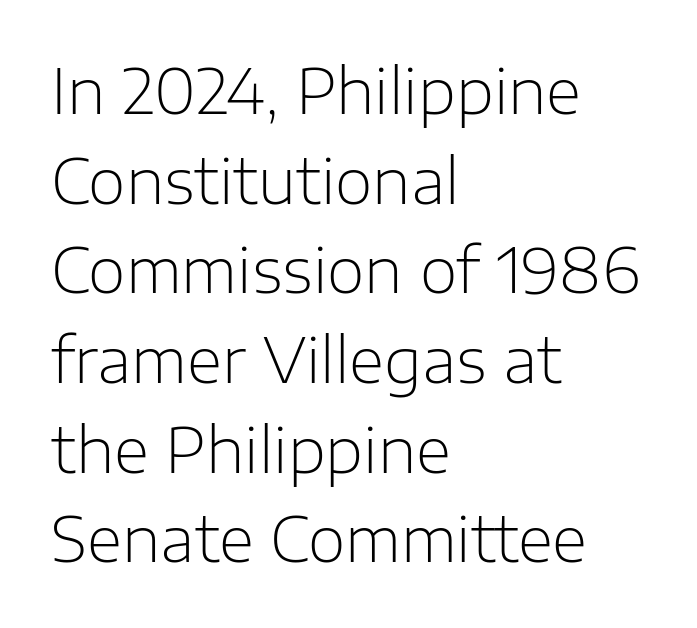
The glyphs are unaccompanied by any horizontal stroke below them. Ascenders rise straight up at ninety degrees. Think of a printed novel: that variable character pitch is what you see here. The leading is moderate, giving the passage an even texture.
